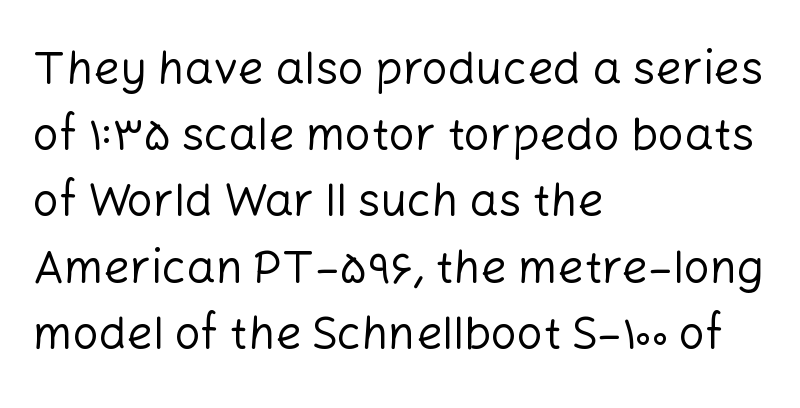
Q: Is the text bold? A: No.
Q: Is the text italic (slanted)? A: No, it is upright.
Q: Is the typeface a serif or a sans-serif typeface? A: Sans-serif.
Q: Is the text underlined? A: No.
Q: How is the paragraph aligned? A: Left-aligned.
Q: Is the spacing between letters normal or unusually wide? A: Normal.
Q: Is the spacing between lines tight, normal or loose? A: Normal.
Q: Width (condensed, normal, or wide)? A: Normal.
Q: Stroke contrast? A: Low.
Q: x-height? A: Medium.
Q: Monospaced? A: No.
